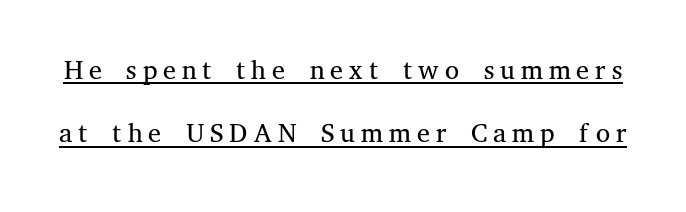
The image shows 40 px light serif type, upright; set normal line spacing (1.58x), underlined; medium stroke contrast and a medium x-height.
